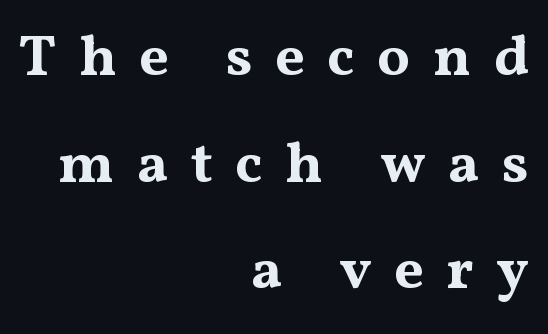
Descender tails drop into unmarked territory. Stroke terminals: seriffed. You'd pick this weight for a headline — it's a proper bold. The rendering inserts visible extra space after every character. Line ends are locked; line starts wander.
